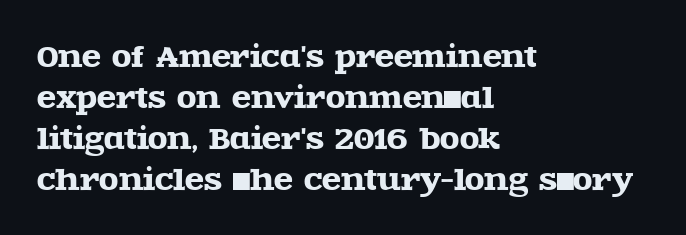
The image shows 28 px wide serif type, upright; set left-aligned, normal line spacing (1.46x), normal letter spacing, not underlined; a large x-height.
